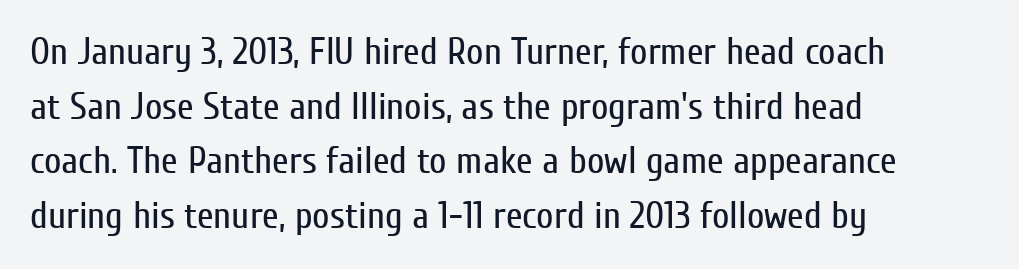
The image shows 38 px regular-weight, condensed sans-serif type, upright; set left-aligned, normal line spacing (1.44x), normal letter spacing, not underlined; low stroke contrast and a medium x-height.
